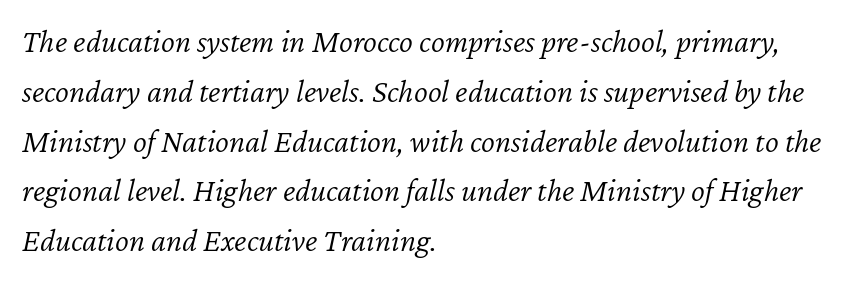
Q: Is the text bold? A: No.
Q: Is the text italic (slanted)? A: Yes, it leans right by about 12 degrees.
Q: Is the text underlined? A: No.
Q: How is the paragraph aligned? A: Left-aligned.
Q: Is the spacing between letters normal or unusually wide? A: Normal.
Q: Is the spacing between lines tight, normal or loose? A: Normal.
Q: Width (condensed, normal, or wide)? A: Normal.
Q: Stroke contrast? A: Low.
Q: x-height? A: Medium.
Q: Monospaced? A: No.
